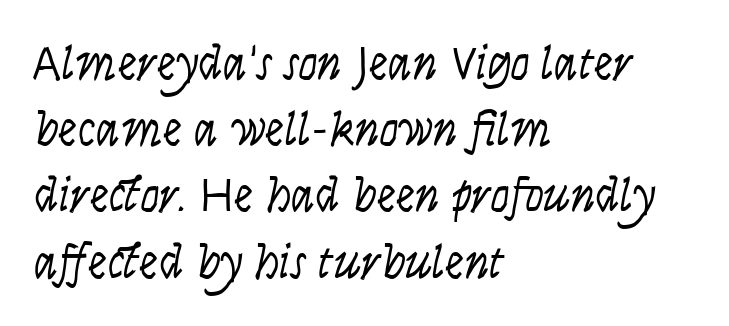
The rendering applies a slant to the glyphs. Observe the ordinary spacing: letters are neighbours, not strangers. The foot of each line stays bare and open. These lines are rendered in a variable-pitch font. Vertical stems look standard width or narrower in stroke. One-word summary of the alignment: left.
